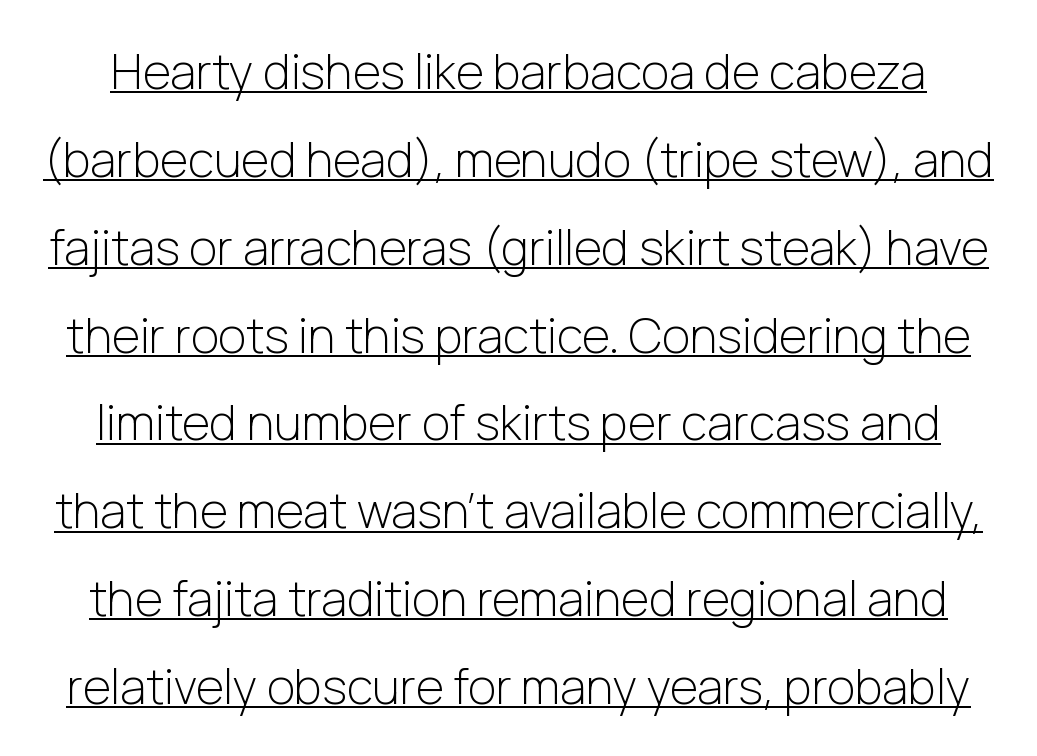
{"serif": "no", "italic": "no", "bold": "no", "weight": "light", "width": "normal", "stroke_contrast": "low", "x_height": "medium", "monospaced": "no", "underline": "yes", "line_spacing_ratio": 1.83, "letter_spacing": "normal", "letter_spacing_em": 0.0, "glyph_px": 48}
